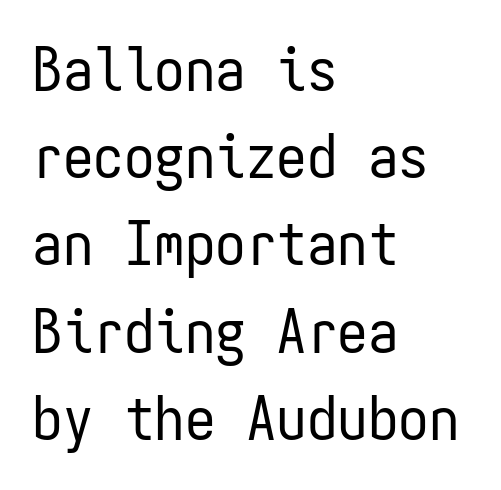
Q: Is the text bold? A: No.
Q: Is the text italic (slanted)? A: No, it is upright.
Q: Is the typeface a serif or a sans-serif typeface? A: Sans-serif.
Q: Is the text underlined? A: No.
Q: How is the paragraph aligned? A: Left-aligned.
Q: Is the spacing between letters normal or unusually wide? A: Normal.
Q: Is the spacing between lines tight, normal or loose? A: Normal.
Q: Width (condensed, normal, or wide)? A: Condensed.
Q: Stroke contrast? A: Low.
Q: x-height? A: Medium.
Q: Monospaced? A: Yes.
